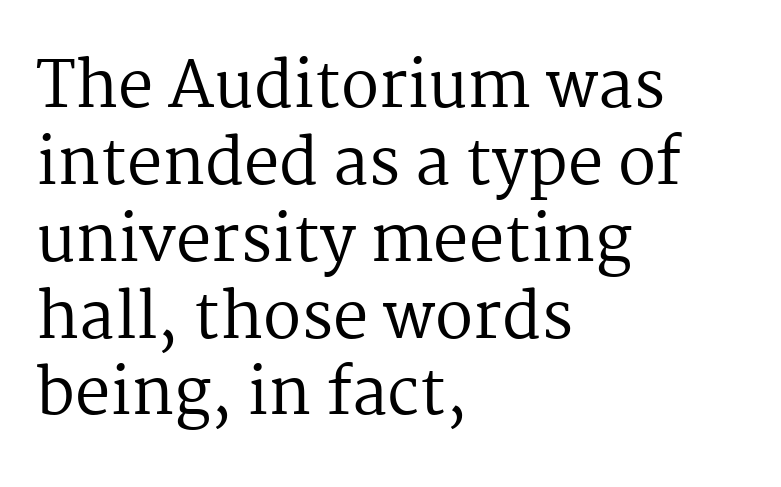
{"serif": "yes", "italic": "no", "bold": "no", "weight": "regular", "width": "normal", "stroke_contrast": "medium", "x_height": "medium", "monospaced": "no", "underline": "no", "align": "left", "line_spacing_ratio": 1.22, "letter_spacing": "normal", "letter_spacing_em": 0.0, "glyph_px": 63}
